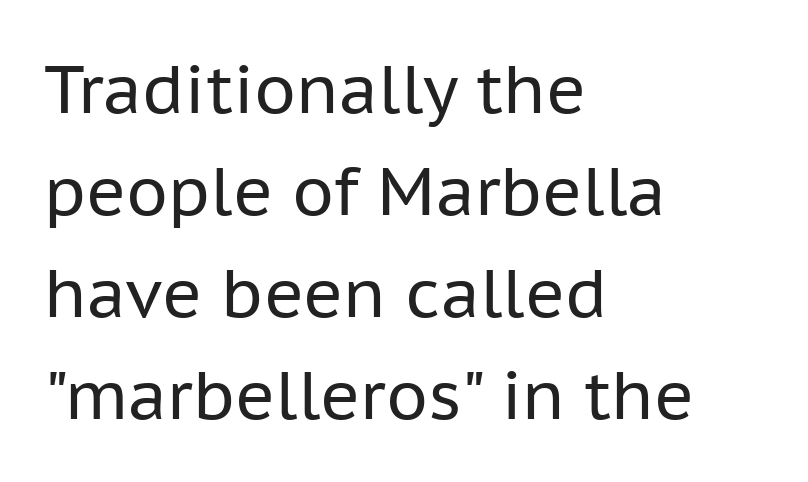
The image shows 67 px regular-weight sans-serif type, upright; set left-aligned, normal line spacing (1.52x), normal letter spacing, not underlined; low stroke contrast and a medium x-height.
